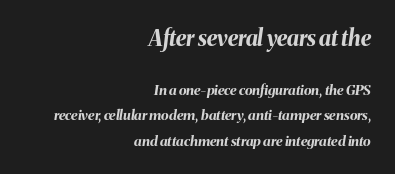
Q: Is the text bold? A: Yes.
Q: Is the text italic (slanted)? A: Yes, it leans right by about 8 degrees.
Q: Is the text underlined? A: No.
Q: How is the paragraph aligned? A: Right-aligned.
Q: Is the spacing between letters normal or unusually wide? A: Normal.
Q: Which block of text is set in a larger size, the first (top) or the second (bottom)? A: The first (top) one.
